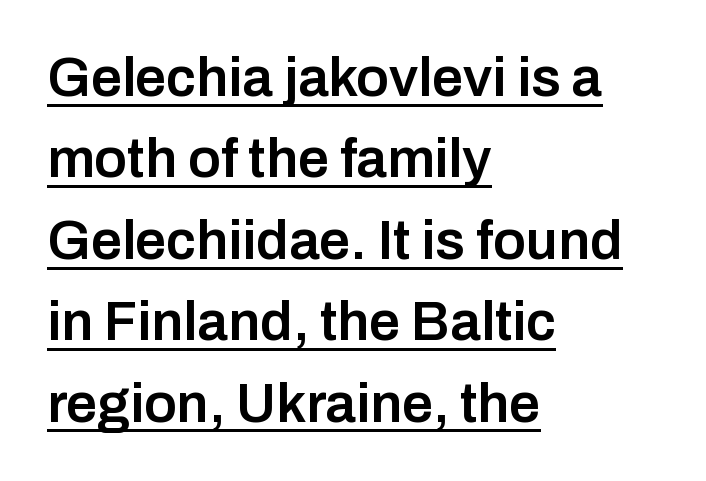
The image shows 55 px semibold sans-serif type, upright; set left-aligned, normal line spacing (1.48x), normal letter spacing, underlined; low stroke contrast and a medium x-height.
